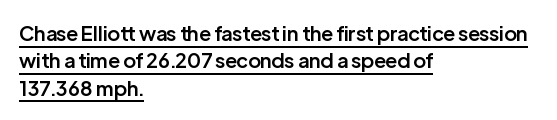
{"italic": "no", "bold": "semi", "underline": "yes", "align": "left", "line_spacing": "normal", "line_spacing_ratio": 1.37, "letter_spacing": "normal", "letter_spacing_em": 0.0, "glyph_px": 20}
